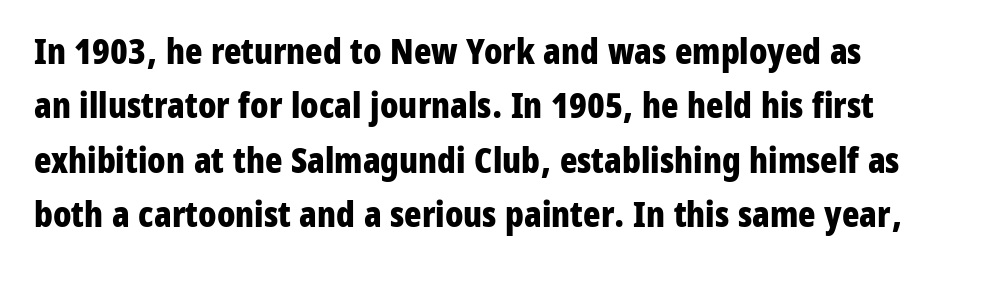
{"serif": "no", "italic": "no", "bold": "yes", "weight": "bold", "width": "condensed", "stroke_contrast": "low", "x_height": "medium", "monospaced": "no", "underline": "no", "align": "left", "line_spacing": "normal", "line_spacing_ratio": 1.51, "letter_spacing": "normal", "letter_spacing_em": 0.0, "glyph_px": 36}
